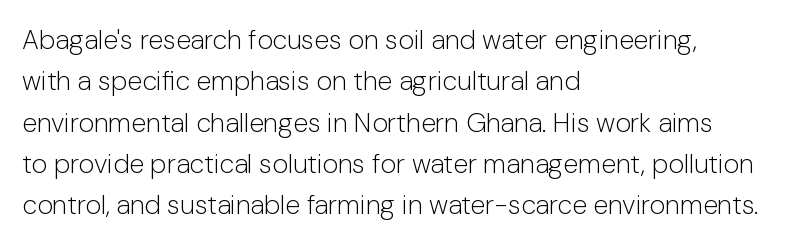
Q: Is the text bold? A: No.
Q: Is the text italic (slanted)? A: No, it is upright.
Q: Is the text underlined? A: No.
Q: How is the paragraph aligned? A: Left-aligned.
Q: Is the spacing between letters normal or unusually wide? A: Normal.
Q: Is the spacing between lines tight, normal or loose? A: Normal.
